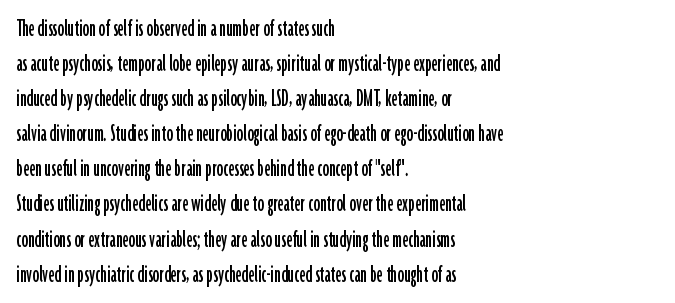
Q: Is the text italic (slanted)? A: No, it is upright.
Q: Is the text underlined? A: No.
Q: How is the paragraph aligned? A: Left-aligned.
Q: Is the spacing between letters normal or unusually wide? A: Normal.
Q: Is the spacing between lines tight, normal or loose? A: Normal.
